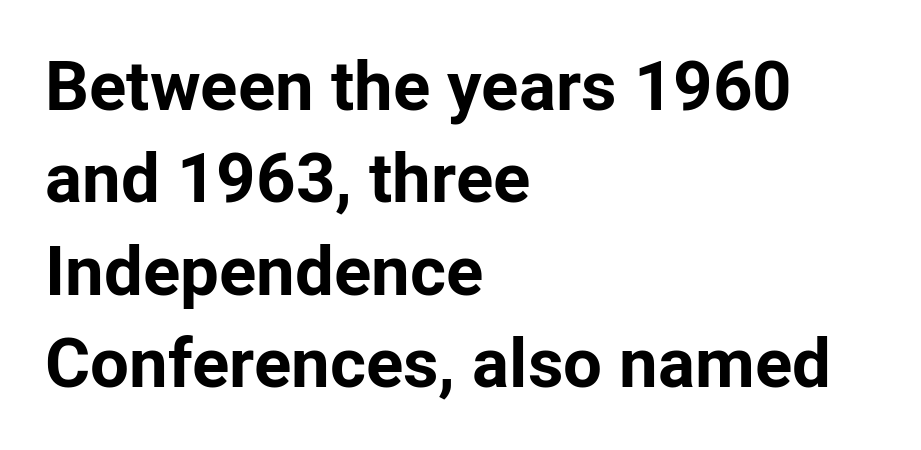
Q: Is the text bold? A: Yes.
Q: Is the text italic (slanted)? A: No, it is upright.
Q: Is the typeface a serif or a sans-serif typeface? A: Sans-serif.
Q: Is the text underlined? A: No.
Q: How is the paragraph aligned? A: Left-aligned.
Q: Is the spacing between letters normal or unusually wide? A: Normal.
Q: Is the spacing between lines tight, normal or loose? A: Normal.
Q: Width (condensed, normal, or wide)? A: Normal.
Q: Stroke contrast? A: Low.
Q: x-height? A: Medium.
Q: Monospaced? A: No.
